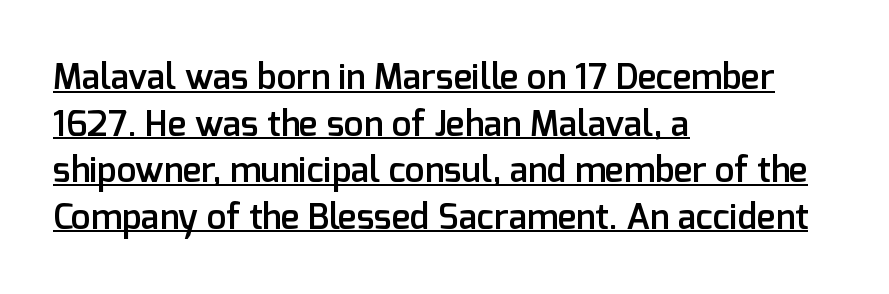
{"serif": "no", "italic": "no", "bold": "semi", "weight": "semibold", "width": "normal", "stroke_contrast": "low", "x_height": "medium", "monospaced": "no", "underline": "yes", "align": "left", "line_spacing": "normal", "line_spacing_ratio": 1.33, "letter_spacing": "normal", "letter_spacing_em": 0.0, "glyph_px": 35}
